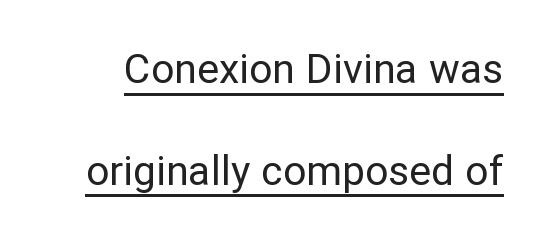
The image shows 41 px regular-weight sans-serif type, upright; set loose line spacing (2.48x), normal letter spacing, underlined; low stroke contrast and a medium x-height.
